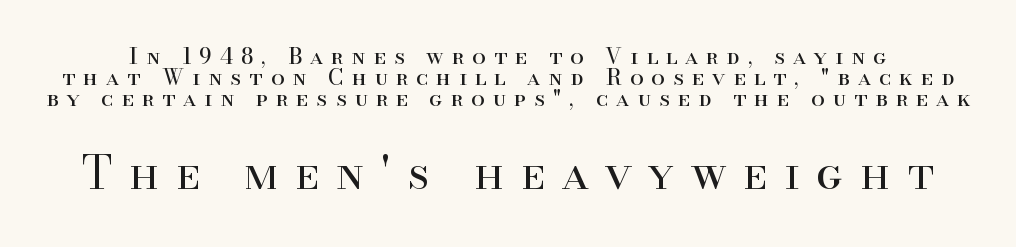
The image shows 45 px regular-weight serif type, upright; set tight line spacing (0.96x), unusually wide letter spacing (+0.37 em), not underlined; the second (bottom) block is 2.05x larger; high stroke contrast and a small x-height.
